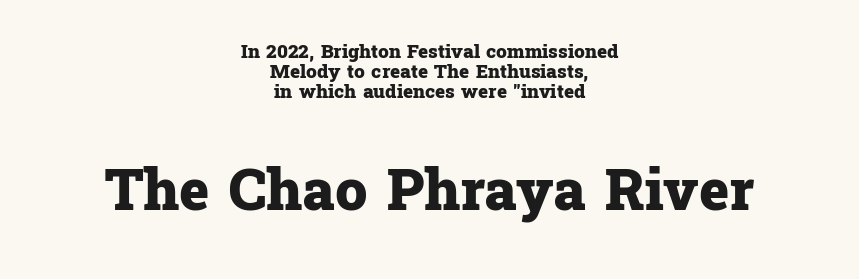
The image shows 57 px heavy serif type, upright; set centered, tight line spacing (1.06x), normal letter spacing, not underlined; the second (bottom) block is 3.0x larger; low stroke contrast and a medium x-height.
